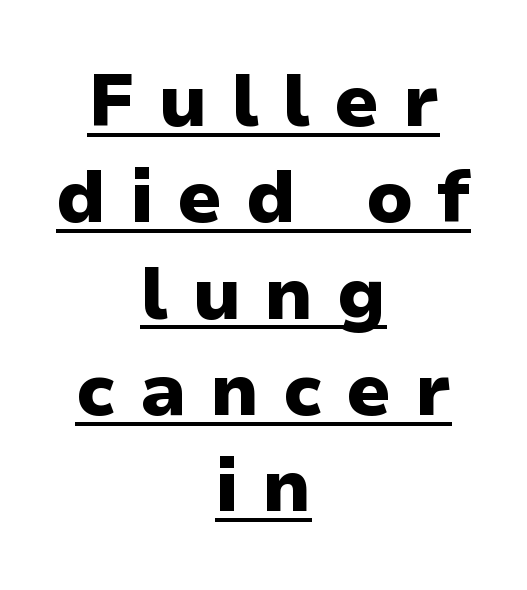
Q: Is the text bold? A: Yes.
Q: Is the text italic (slanted)? A: No, it is upright.
Q: Is the typeface a serif or a sans-serif typeface? A: Sans-serif.
Q: Is the text underlined? A: Yes.
Q: How is the paragraph aligned? A: Centered.
Q: Is the spacing between letters normal or unusually wide? A: Unusually wide.
Q: Is the spacing between lines tight, normal or loose? A: Normal.
Q: Width (condensed, normal, or wide)? A: Normal.
Q: Stroke contrast? A: Low.
Q: x-height? A: Medium.
Q: Monospaced? A: No.
